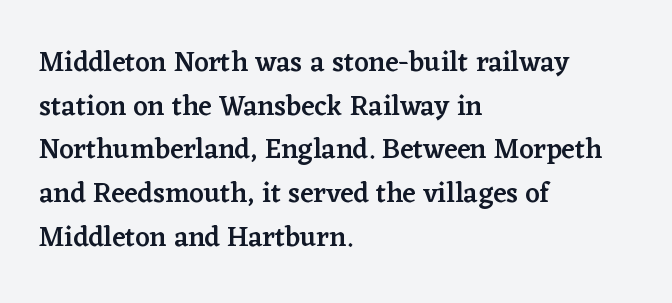
Q: Is the text bold? A: Semi-bold.
Q: Is the text italic (slanted)? A: No, it is upright.
Q: Is the typeface a serif or a sans-serif typeface? A: Serif.
Q: Is the text underlined? A: No.
Q: How is the paragraph aligned? A: Left-aligned.
Q: Is the spacing between letters normal or unusually wide? A: Normal.
Q: Is the spacing between lines tight, normal or loose? A: Normal.
Q: Width (condensed, normal, or wide)? A: Normal.
Q: Stroke contrast? A: Low.
Q: x-height? A: Medium.
Q: Monospaced? A: No.
